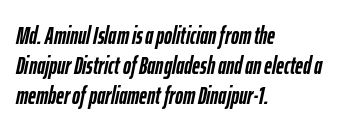
{"italic": "yes", "lean": "right", "slant_degrees": 12, "bold": "yes", "underline": "no", "align": "left", "line_spacing": "normal", "line_spacing_ratio": 1.26, "letter_spacing": "normal", "letter_spacing_em": 0.0, "glyph_px": 24}
